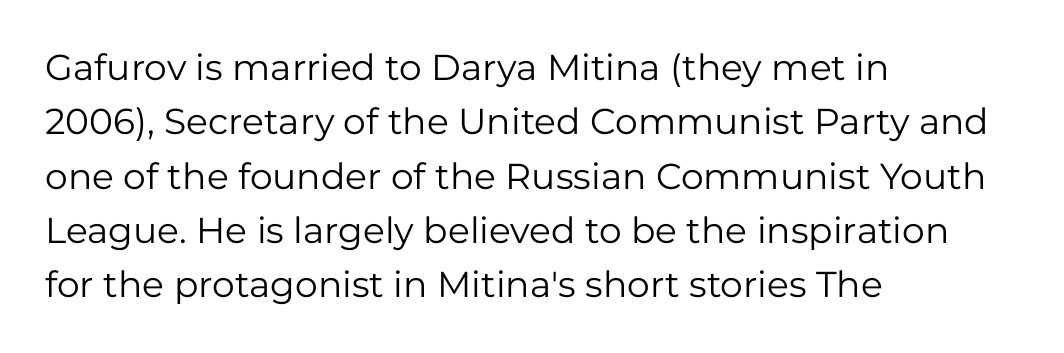
Decoration check: the copy has no underline. Quick note: interline space is typical. Spacing verdict: proportional, widths tailored to each character. Is there any slant? The stems are plumb. Stems and bowls with no extra thickness — not bold.
